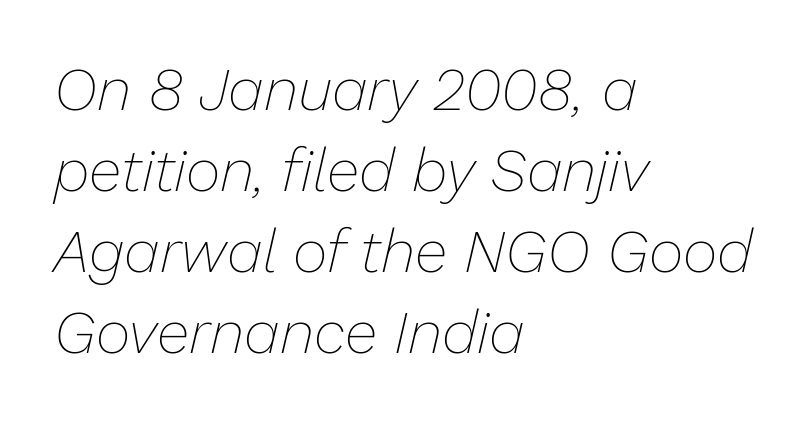
Q: Is the text bold? A: No.
Q: Is the text italic (slanted)? A: Yes, it leans right by about 13 degrees.
Q: Is the text underlined? A: No.
Q: How is the paragraph aligned? A: Left-aligned.
Q: Is the spacing between letters normal or unusually wide? A: Normal.
Q: Is the spacing between lines tight, normal or loose? A: Normal.
Q: Width (condensed, normal, or wide)? A: Normal.
Q: Stroke contrast? A: Low.
Q: x-height? A: Medium.
Q: Monospaced? A: No.
